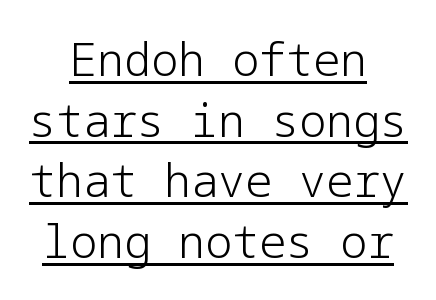
The image shows 45 px light sans-serif type, upright; set centered, normal line spacing (1.35x), normal letter spacing, underlined; low stroke contrast and a medium x-height.
